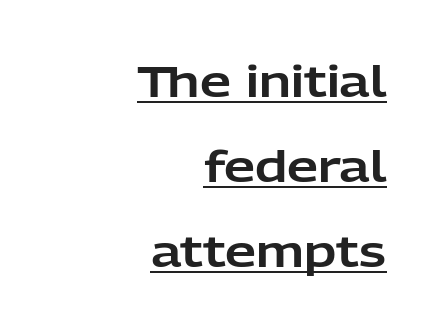
The image shows 44 px sans-serif type, upright; set right-aligned, loose line spacing (1.93x), normal letter spacing, underlined; low stroke contrast and a medium x-height.
